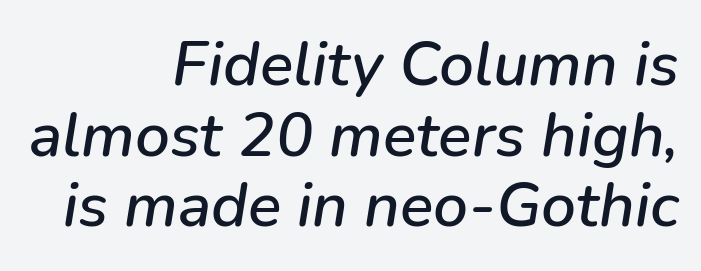
Q: Is the text italic (slanted)? A: Yes, it leans right by about 9 degrees.
Q: Is the text underlined? A: No.
Q: How is the paragraph aligned? A: Right-aligned.
Q: Is the spacing between letters normal or unusually wide? A: Normal.
Q: Is the spacing between lines tight, normal or loose? A: Tight.
Q: Width (condensed, normal, or wide)? A: Normal.
Q: Stroke contrast? A: Low.
Q: x-height? A: Medium.
Q: Monospaced? A: No.
